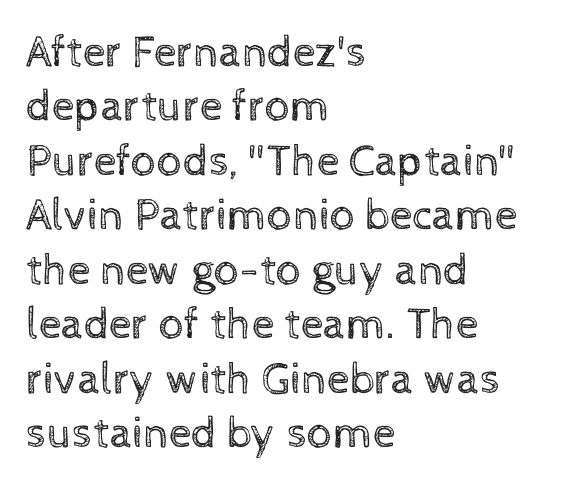
The image shows 45 px regular-weight type, upright; set left-aligned, line spacing 1.21x, normal letter spacing, not underlined; a medium x-height.
